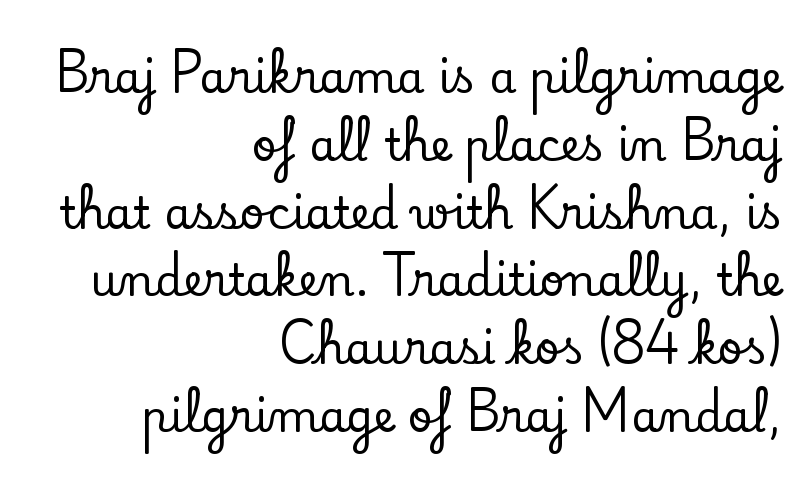
Which margin do the lines hug? The right one — the left edge is uneven. Between one letter and the next there's only the usual sliver of space. Reading down the column, the eye jumps a familiar distance to each next line. Lines of text with bare space underneath. Upright lettering throughout.
